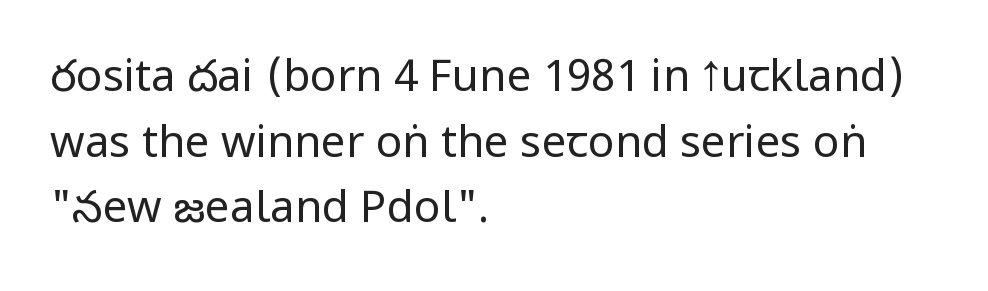
Q: Is the text bold? A: No.
Q: Is the text italic (slanted)? A: No, it is upright.
Q: Is the typeface a serif or a sans-serif typeface? A: Sans-serif.
Q: Is the text underlined? A: No.
Q: How is the paragraph aligned? A: Left-aligned.
Q: Is the spacing between letters normal or unusually wide? A: Normal.
Q: Is the spacing between lines tight, normal or loose? A: Normal.
Q: Width (condensed, normal, or wide)? A: Condensed.
Q: Stroke contrast? A: Low.
Q: x-height? A: Large.
Q: Monospaced? A: No.
